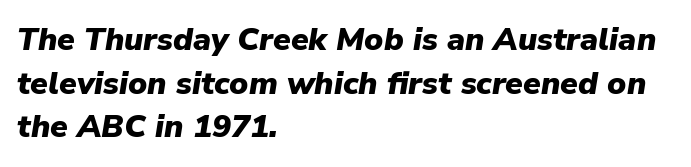
Is the type slanted? Yes — the strokes lean at a clear angle. Looks like regular typesetting: each glyph gets only the width it needs. The rows are spaced the way most documents space them. Check the space under the baseline: it is left empty. The passage is arranged the way most books set body copy — flush left. Strokes here are thick enough to call this a true bold.
